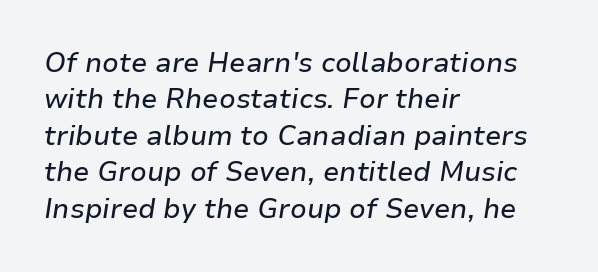
{"italic": "yes", "lean": "right", "slant_degrees": 9, "underline": "no", "align": "left", "line_spacing": "normal", "line_spacing_ratio": 1.35, "letter_spacing": "normal", "letter_spacing_em": 0.0, "glyph_px": 27}
